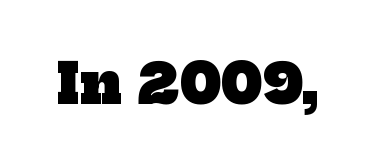
Q: Is the text bold? A: Yes.
Q: Is the typeface a serif or a sans-serif typeface? A: Serif.
Q: Is the text underlined? A: No.
Q: Is the spacing between letters normal or unusually wide? A: Normal.
Q: Width (condensed, normal, or wide)? A: Normal.
Q: Stroke contrast? A: Low.
Q: x-height? A: Medium.
Q: Monospaced? A: No.
